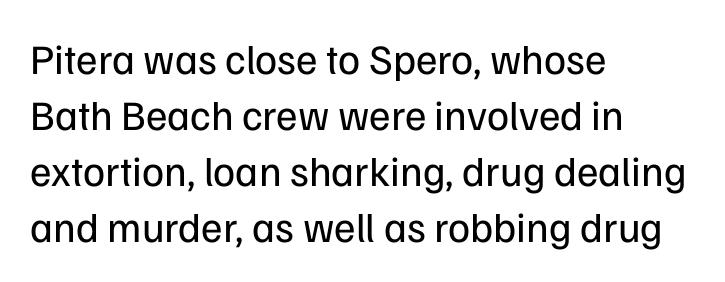
The image shows 42 px regular-weight sans-serif type, upright; set left-aligned, normal line spacing (1.33x), normal letter spacing, not underlined; low stroke contrast and a medium x-height.
